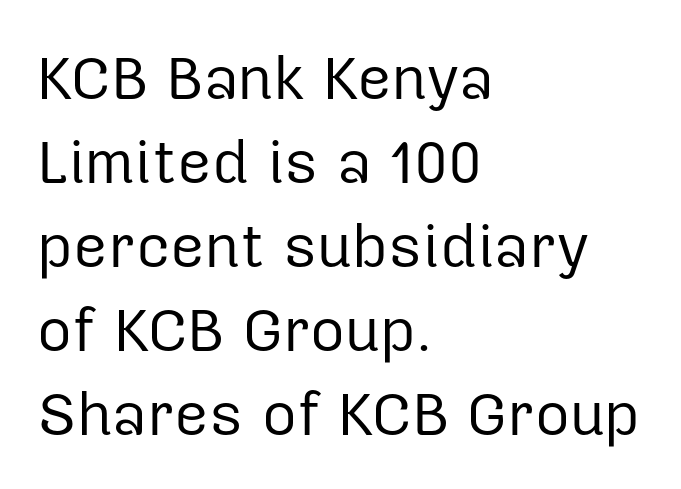
{"serif": "no", "italic": "no", "bold": "no", "weight": "regular", "width": "normal", "stroke_contrast": "low", "x_height": "medium", "monospaced": "no", "underline": "no", "align": "left", "line_spacing": "normal", "line_spacing_ratio": 1.4, "letter_spacing": "normal", "letter_spacing_em": 0.0, "glyph_px": 60}
